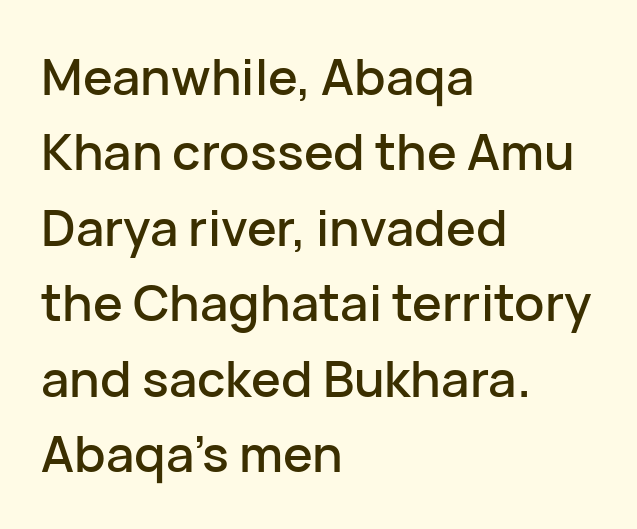
{"serif": "no", "italic": "no", "width": "normal", "stroke_contrast": "low", "x_height": "medium", "monospaced": "no", "underline": "no", "align": "left", "line_spacing": "normal", "line_spacing_ratio": 1.51, "letter_spacing": "normal", "letter_spacing_em": 0.0, "glyph_px": 50}
